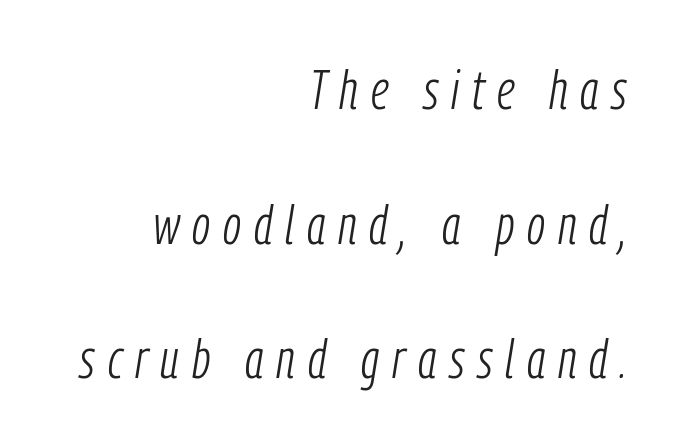
Yep, that's italic — everything's leaning. Successive baselines arrive slowly, with a big drop between each. Words appear elongated and porous because spacing is wide. The passage is arranged like a letterhead date or caption credit — flush right. Note the varied advance widths — an 'i' is clearly narrower than an 'm'. This is not heavy type; no bold has been used.
